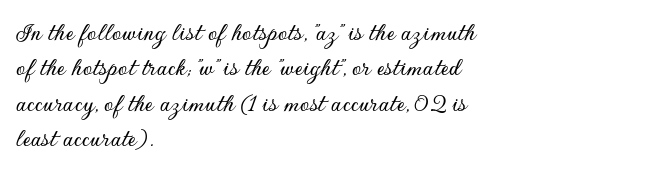
Q: Is the text italic (slanted)? A: Yes.
Q: Is the text underlined? A: No.
Q: How is the paragraph aligned? A: Left-aligned.
Q: Is the spacing between letters normal or unusually wide? A: Normal.
Q: Is the spacing between lines tight, normal or loose? A: Normal.
